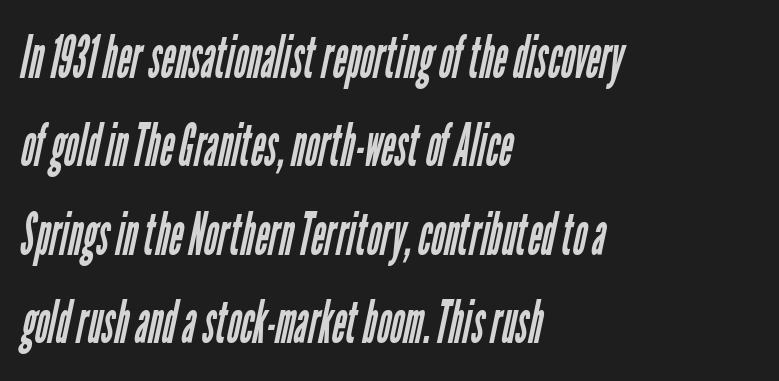
The image shows 59 px regular-weight, condensed sans-serif type; set left-aligned, normal line spacing (1.5x), normal letter spacing, not underlined; low stroke contrast and a medium x-height.
